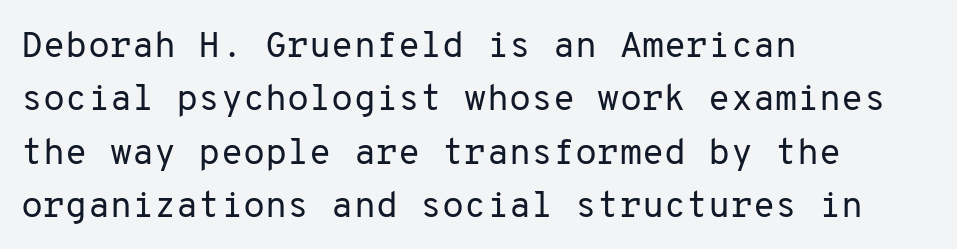
Q: Is the text bold? A: No.
Q: Is the text italic (slanted)? A: No, it is upright.
Q: Is the typeface a serif or a sans-serif typeface? A: Sans-serif.
Q: Is the text underlined? A: No.
Q: How is the paragraph aligned? A: Left-aligned.
Q: Is the spacing between letters normal or unusually wide? A: Normal.
Q: Is the spacing between lines tight, normal or loose? A: Normal.
Q: Width (condensed, normal, or wide)? A: Normal.
Q: Stroke contrast? A: Low.
Q: x-height? A: Medium.
Q: Monospaced? A: Yes.
